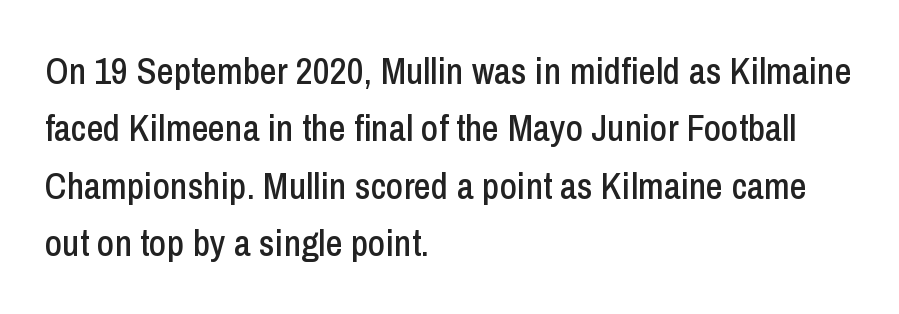
{"serif": "no", "italic": "no", "width": "condensed", "stroke_contrast": "low", "x_height": "medium", "monospaced": "no", "underline": "no", "align": "left", "line_spacing": "normal", "line_spacing_ratio": 1.55, "letter_spacing": "normal", "letter_spacing_em": 0.0, "glyph_px": 37}
